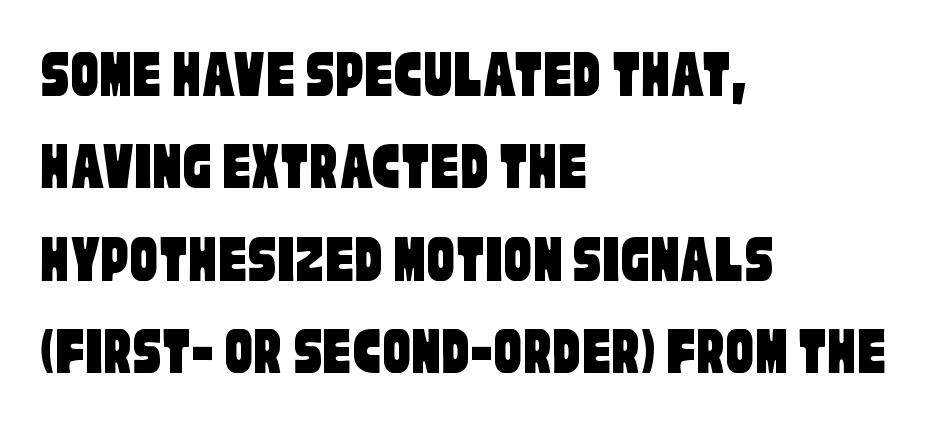
Q: Is the typeface a serif or a sans-serif typeface? A: Sans-serif.
Q: Is the text underlined? A: No.
Q: How is the paragraph aligned? A: Left-aligned.
Q: Is the spacing between letters normal or unusually wide? A: Normal.
Q: Is the spacing between lines tight, normal or loose? A: Normal.
Q: Width (condensed, normal, or wide)? A: Condensed.
Q: Stroke contrast? A: Low.
Q: x-height? A: Large.
Q: Monospaced? A: No.
